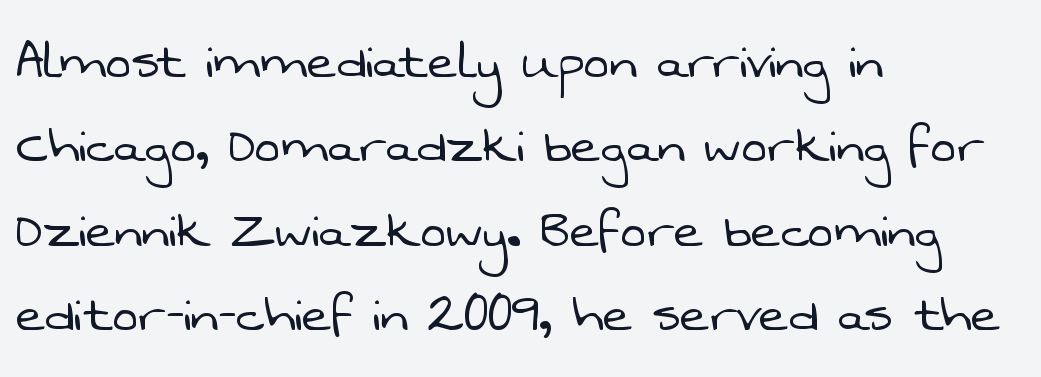
Q: Is the text bold? A: No.
Q: Is the typeface a serif or a sans-serif typeface? A: Sans-serif.
Q: Is the text underlined? A: No.
Q: How is the paragraph aligned? A: Left-aligned.
Q: Is the spacing between letters normal or unusually wide? A: Normal.
Q: Is the spacing between lines tight, normal or loose? A: Normal.
Q: Width (condensed, normal, or wide)? A: Normal.
Q: Stroke contrast? A: Low.
Q: x-height? A: Medium.
Q: Monospaced? A: No.
